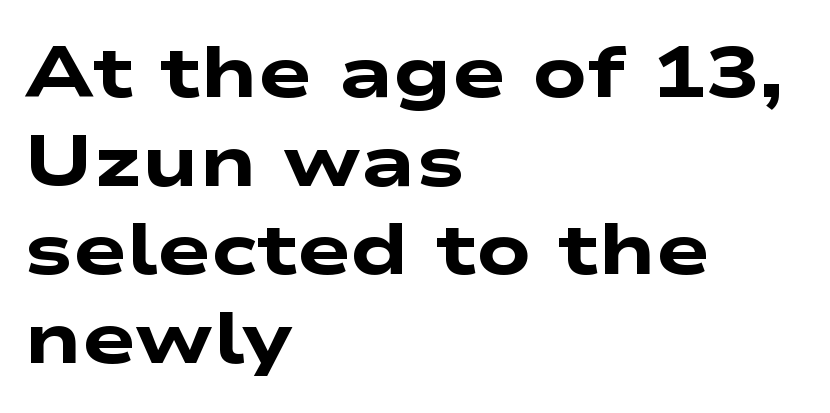
Looks like regular typesetting: each glyph gets only the width it needs. Each letter's strokes conclude bluntly, with no projecting serifs. The characters look thick and weighty, a clear bold. A bare baseline throughout the passage. The paragraph has a hard left edge and a soft right edge. Honestly, the letter spacing is just normal — you wouldn't notice it.
